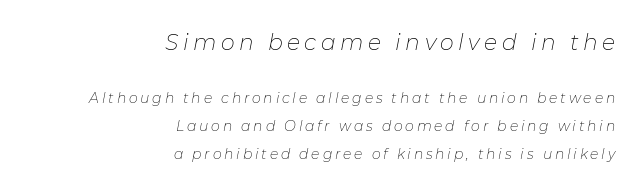
Q: Is the text bold? A: No.
Q: Is the text italic (slanted)? A: Yes, it leans right by about 11 degrees.
Q: Is the text underlined? A: No.
Q: How is the paragraph aligned? A: Right-aligned.
Q: Is the spacing between letters normal or unusually wide? A: Unusually wide.
Q: Is the spacing between lines tight, normal or loose? A: Loose.
Q: Which block of text is set in a larger size, the first (top) or the second (bottom)? A: The first (top) one.
